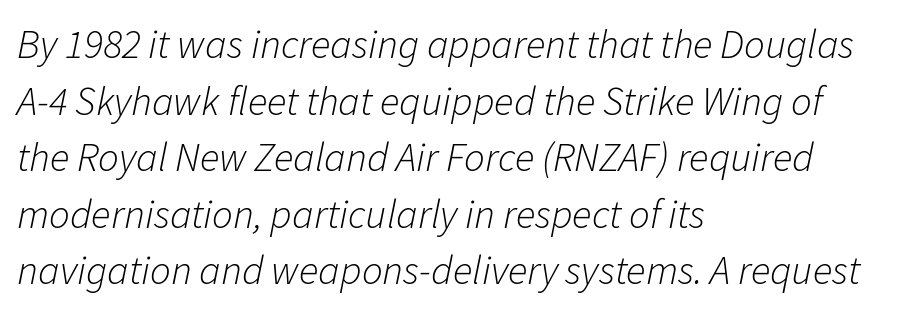
{"italic": "yes", "lean": "right", "slant_degrees": 11, "bold": "no", "weight": "light", "width": "normal", "stroke_contrast": "low", "x_height": "medium", "monospaced": "no", "underline": "no", "align": "left", "line_spacing": "normal", "line_spacing_ratio": 1.38, "letter_spacing": "normal", "letter_spacing_em": 0.0, "glyph_px": 41}
